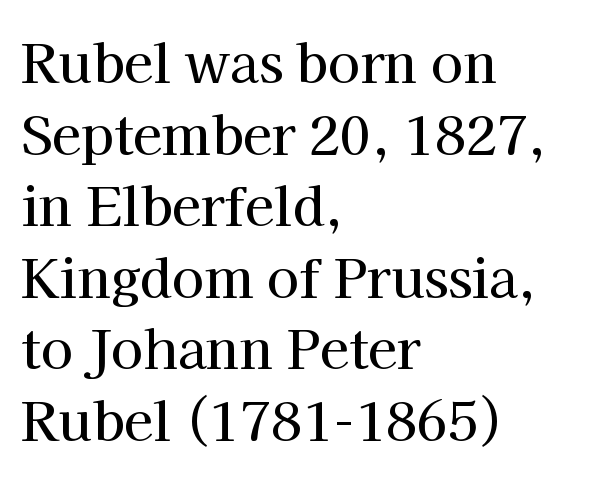
The image shows 53 px serif type, upright; set left-aligned, normal line spacing (1.35x), normal letter spacing, not underlined; high stroke contrast and a medium x-height.
